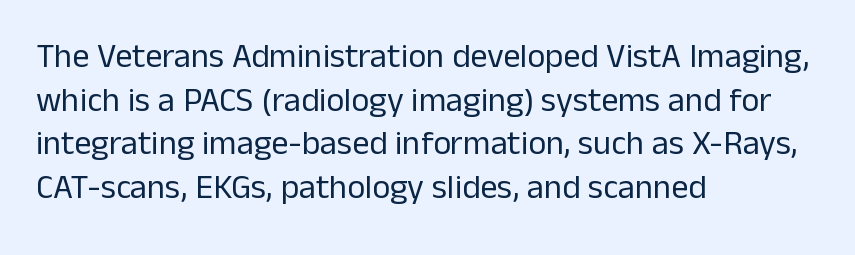
{"serif": "no", "italic": "no", "bold": "no", "weight": "regular", "width": "normal", "stroke_contrast": "low", "x_height": "medium", "monospaced": "no", "underline": "no", "align": "left", "line_spacing": "normal", "line_spacing_ratio": 1.28, "letter_spacing": "normal", "letter_spacing_em": 0.0, "glyph_px": 34}
